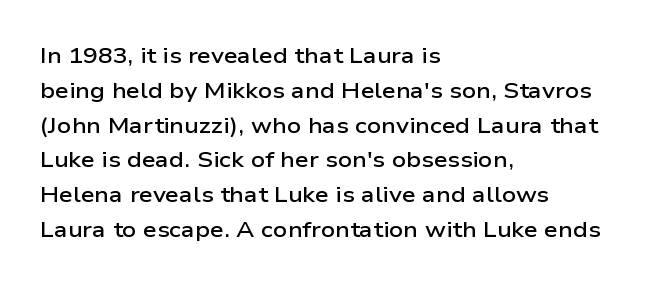
Firm but not heavy-handed strokes: this text is semibold. The specimen omits any rule beneath the text block's lines. Ordinary non-slanted type is in use. Each new line begins a customary step beneath the previous one. The line texture is even and compact thanks to regular tracking.
